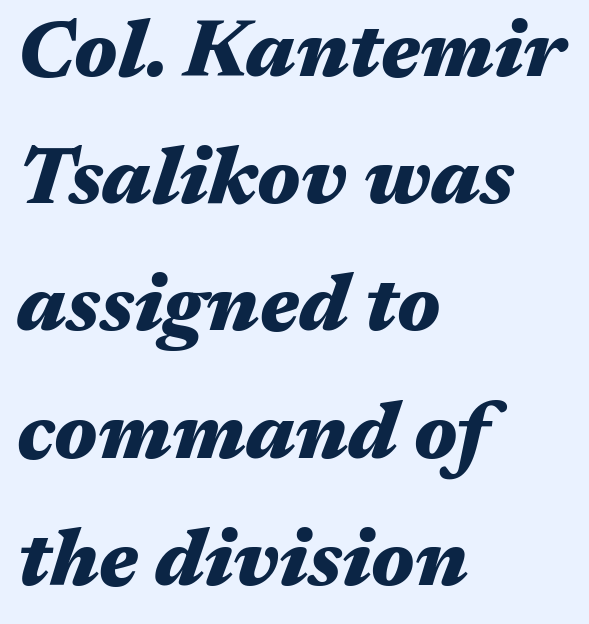
Q: Is the text bold? A: Yes.
Q: Is the text italic (slanted)? A: Yes, it leans right by about 17 degrees.
Q: Is the text underlined? A: No.
Q: How is the paragraph aligned? A: Left-aligned.
Q: Is the spacing between letters normal or unusually wide? A: Normal.
Q: Is the spacing between lines tight, normal or loose? A: Normal.
Q: Width (condensed, normal, or wide)? A: Wide.
Q: Stroke contrast? A: Medium.
Q: x-height? A: Medium.
Q: Monospaced? A: No.
